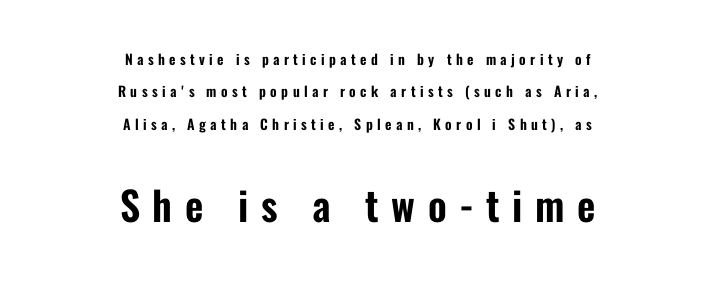
Q: Is the text italic (slanted)? A: No, it is upright.
Q: Is the typeface a serif or a sans-serif typeface? A: Sans-serif.
Q: Is the text underlined? A: No.
Q: How is the paragraph aligned? A: Centered.
Q: Is the spacing between letters normal or unusually wide? A: Unusually wide.
Q: Is the spacing between lines tight, normal or loose? A: Loose.
Q: Which block of text is set in a larger size, the first (top) or the second (bottom)? A: The second (bottom) one.
Q: Width (condensed, normal, or wide)? A: Condensed.
Q: Stroke contrast? A: Low.
Q: x-height? A: Medium.
Q: Monospaced? A: No.
